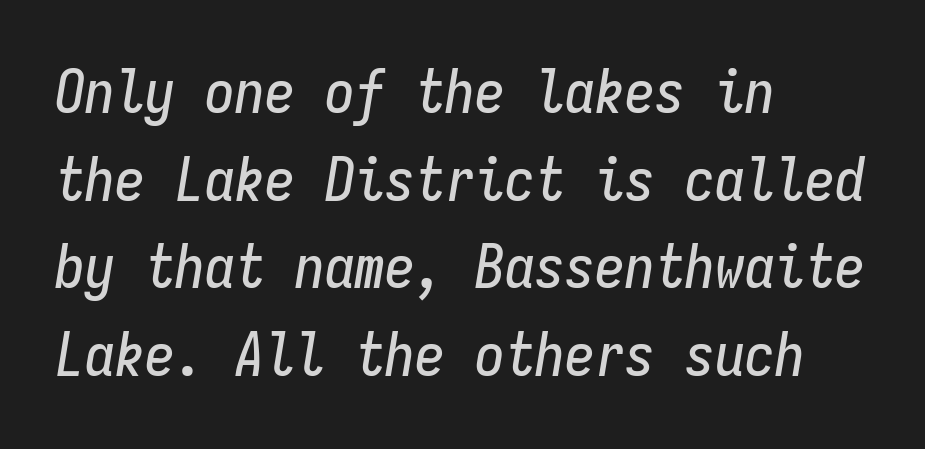
The image shows 60 px condensed type, italic (leaning right), monospaced; set left-aligned, normal line spacing (1.46x), normal letter spacing, not underlined; low stroke contrast and a medium x-height.
